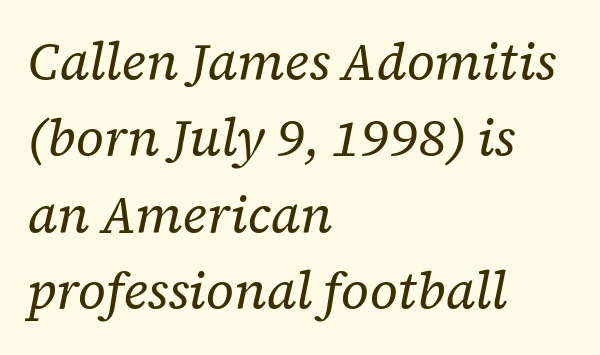
Line spacing here is normal. These glyphs show unthickened strokes, regular width or finer. Does the lettering tilt? It does — this is italic. The string is rendered with underlining switched off. In CSS terms this would be text-align: left.
